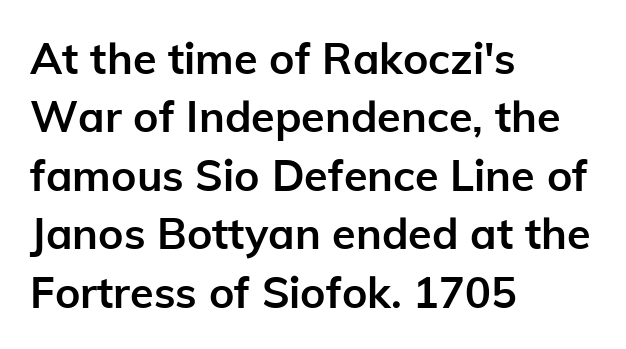
Q: Is the text bold? A: Yes.
Q: Is the text italic (slanted)? A: No, it is upright.
Q: Is the typeface a serif or a sans-serif typeface? A: Sans-serif.
Q: Is the text underlined? A: No.
Q: How is the paragraph aligned? A: Left-aligned.
Q: Is the spacing between letters normal or unusually wide? A: Normal.
Q: Is the spacing between lines tight, normal or loose? A: Normal.
Q: Width (condensed, normal, or wide)? A: Normal.
Q: Stroke contrast? A: Low.
Q: x-height? A: Medium.
Q: Monospaced? A: No.
